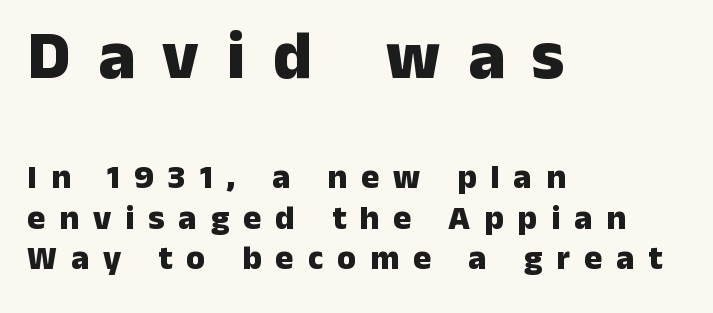
{"serif": "no", "italic": "no", "bold": "yes", "weight": "heavy", "width": "normal", "stroke_contrast": "low", "x_height": "medium", "monospaced": "no", "underline": "no", "align": "left", "line_spacing_ratio": 1.19, "letter_spacing": "wide", "letter_spacing_em": 0.41, "larger_block": "first", "size_ratio": 2.0, "glyph_px": 68}
